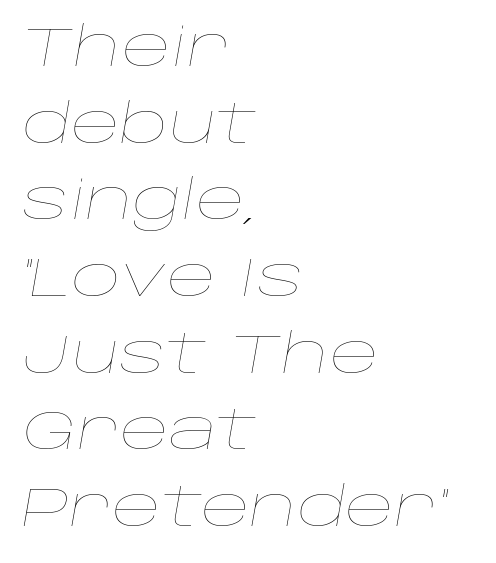
The image shows 54 px thin, wide type, italic (leaning right); set left-aligned, normal line spacing (1.42x), normal letter spacing, not underlined; low stroke contrast and a large x-height.
